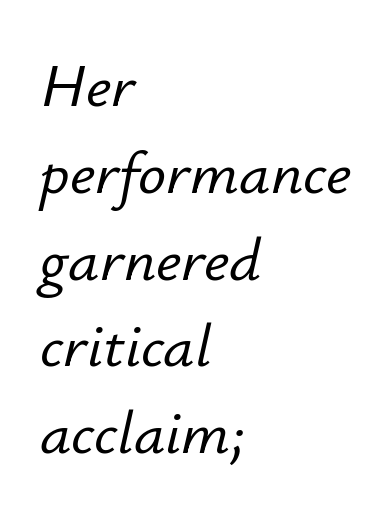
{"italic": "yes", "lean": "right", "slant_degrees": 12, "width": "normal", "stroke_contrast": "low", "x_height": "small", "monospaced": "no", "underline": "no", "align": "left", "line_spacing": "normal", "line_spacing_ratio": 1.4, "letter_spacing": "normal", "letter_spacing_em": 0.0, "glyph_px": 62}
